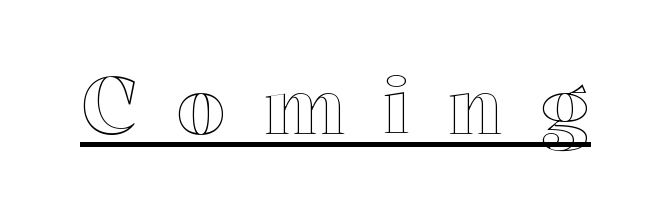
Q: Is the text italic (slanted)? A: No, it is upright.
Q: Is the text underlined? A: Yes.
Q: Is the spacing between letters normal or unusually wide? A: Unusually wide.
Q: Width (condensed, normal, or wide)? A: Normal.
Q: x-height? A: Medium.
Q: Monospaced? A: No.
